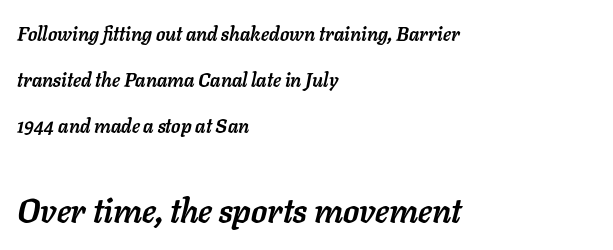
{"italic": "yes", "lean": "right", "slant_degrees": 11, "bold": "yes", "weight": "semibold", "width": "normal", "stroke_contrast": "low", "x_height": "medium", "monospaced": "no", "underline": "no", "align": "left", "line_spacing": "loose", "line_spacing_ratio": 2.41, "letter_spacing": "normal", "letter_spacing_em": 0.0, "larger_block": "second", "size_ratio": 1.74, "glyph_px": 33}
